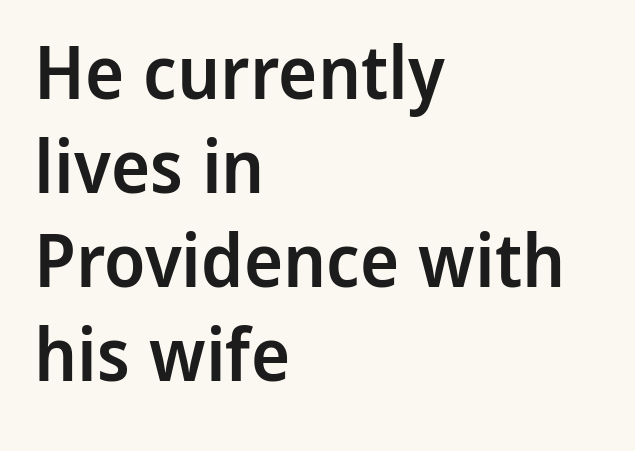
Q: Is the text bold? A: Semi-bold.
Q: Is the text italic (slanted)? A: No, it is upright.
Q: Is the typeface a serif or a sans-serif typeface? A: Sans-serif.
Q: Is the text underlined? A: No.
Q: How is the paragraph aligned? A: Left-aligned.
Q: Is the spacing between letters normal or unusually wide? A: Normal.
Q: Is the spacing between lines tight, normal or loose? A: Normal.
Q: Width (condensed, normal, or wide)? A: Normal.
Q: Stroke contrast? A: Low.
Q: x-height? A: Medium.
Q: Monospaced? A: No.
